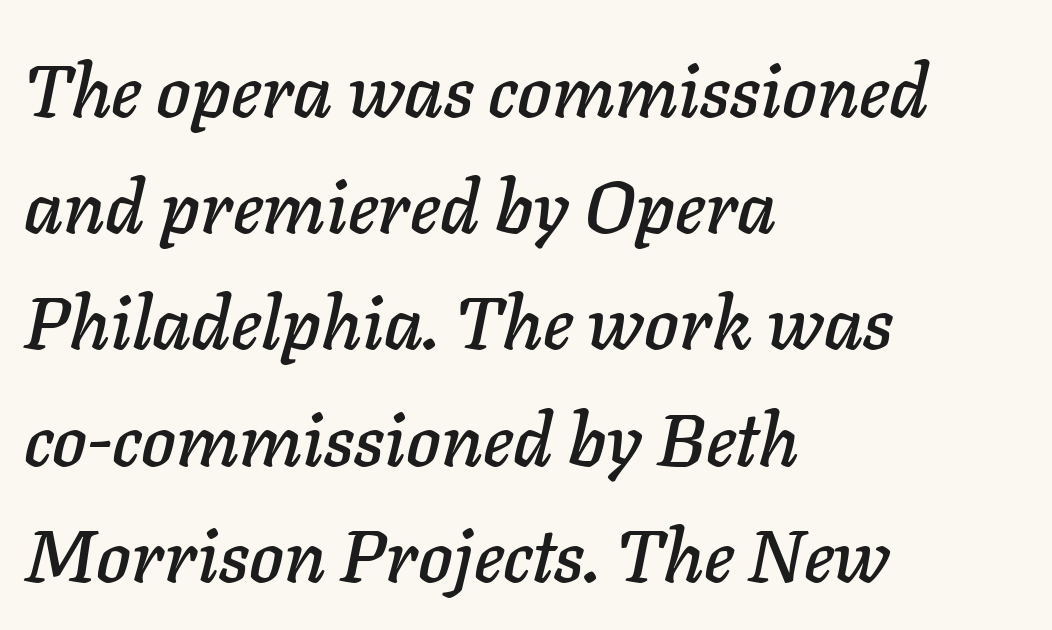
Here the designer chose a conventional face with non-uniform glyph widths. A classic flush-left, rag-right setting is used for this passage. These lines keep a tight, regular rhythm from letter to letter. Is the type slanted? Yes — the strokes lean at a clear angle.
